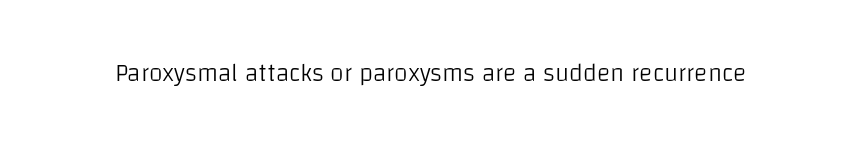
The image shows 25 px text type, upright; set normal letter spacing, not underlined.
